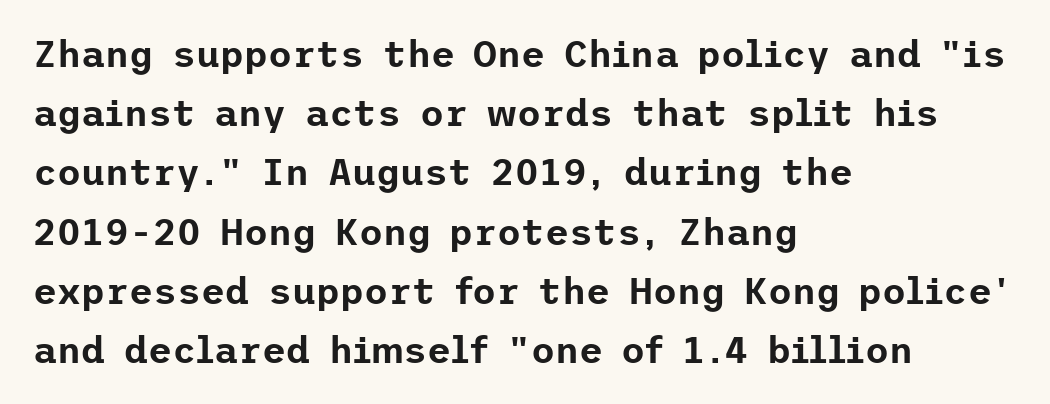
Check under the words: just untouched page. This is sans-serif lettering, the kind often seen on screens and signage. The line texture is even and compact thanks to regular tracking. Every stem runs plumb, perpendicular to the baseline.
